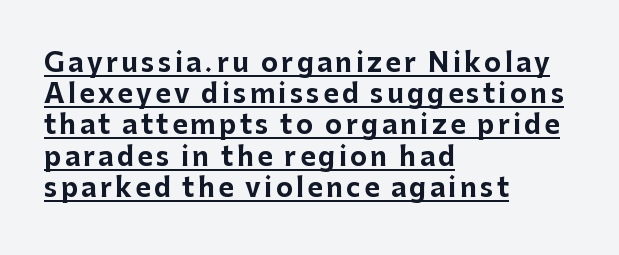
The image shows 26 px bold type, upright; set left-aligned, line spacing 1.2x, underlined.
